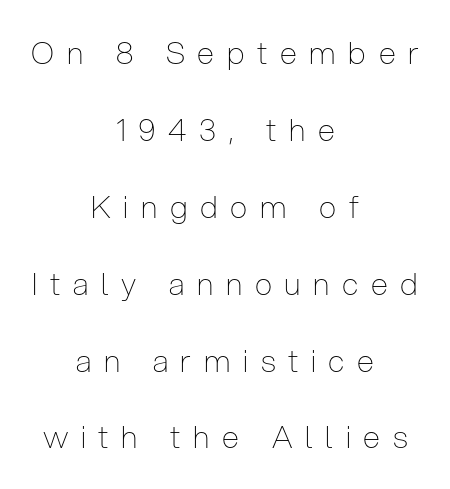
{"serif": "no", "italic": "no", "bold": "no", "weight": "thin", "width": "condensed", "stroke_contrast": "low", "x_height": "medium", "monospaced": "no", "underline": "no", "align": "center", "line_spacing": "loose", "line_spacing_ratio": 2.48, "letter_spacing": "wide", "letter_spacing_em": 0.41, "glyph_px": 31}
